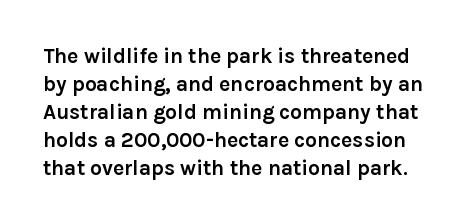
{"italic": "no", "bold": "yes", "underline": "no", "line_spacing": "normal", "line_spacing_ratio": 1.33, "letter_spacing": "normal", "letter_spacing_em": 0.0, "glyph_px": 21}
